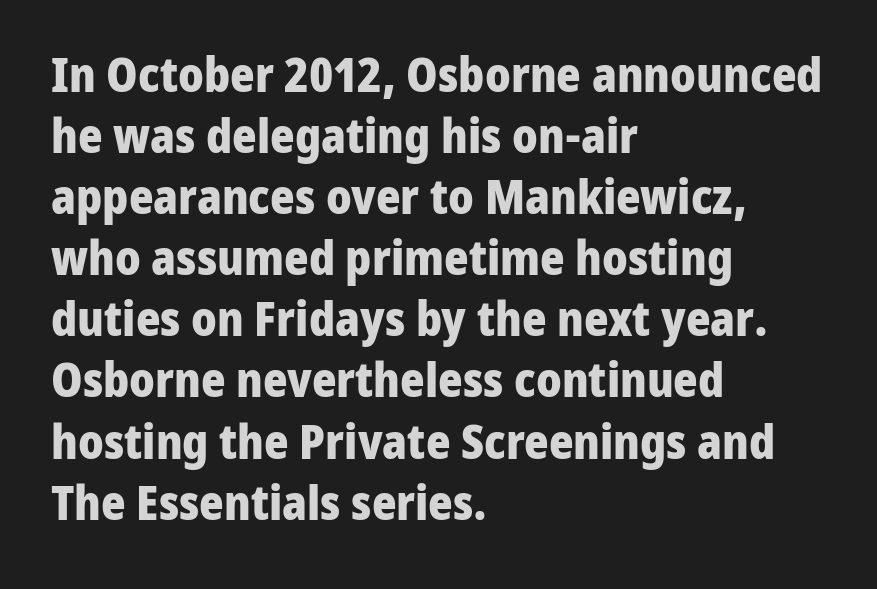
Horizontally, the lines are justified to the leading edge only. Honestly, there is no underline to notice here at all. Ordinary non-slanted type is in use. This sample uses a sans-serif face. The lines sit at an ordinary, default distance from one another.
